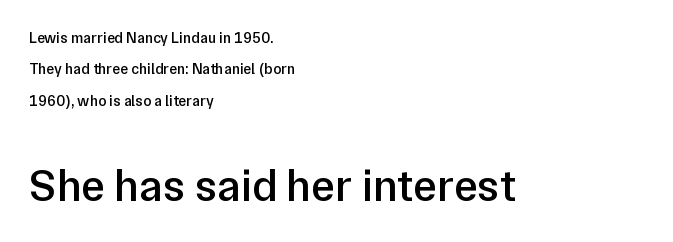
The image shows 45 px semibold sans-serif type, upright; set left-aligned, loose line spacing (2.1x), normal letter spacing, not underlined; the second (bottom) block is 3.0x larger; low stroke contrast and a medium x-height.
